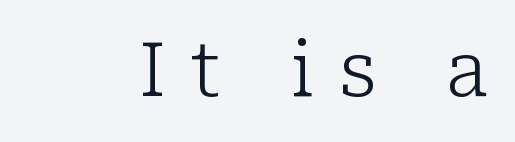
The glyphs in this specimen are seriffed. Does the lettering tilt? It doesn't — this is upright. A quiet, ordinary-to-light weight characterises the typeface. Inter-character spacing is expanded well beyond the font's built-in metrics. A bare baseline throughout the passage.
